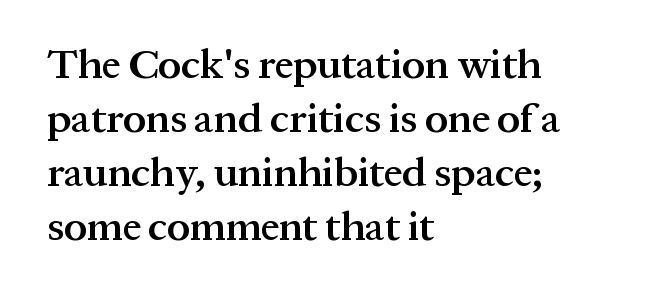
The image shows 41 px semibold serif type, upright; set left-aligned, normal line spacing (1.32x), normal letter spacing, not underlined; medium stroke contrast and a medium x-height.
